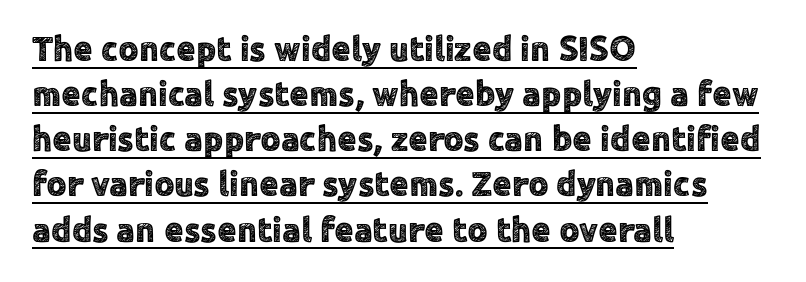
{"serif": "no", "italic": "no", "width": "normal", "x_height": "medium", "monospaced": "no", "underline": "yes", "align": "left", "line_spacing": "normal", "line_spacing_ratio": 1.29, "letter_spacing": "normal", "letter_spacing_em": 0.0, "glyph_px": 35}
